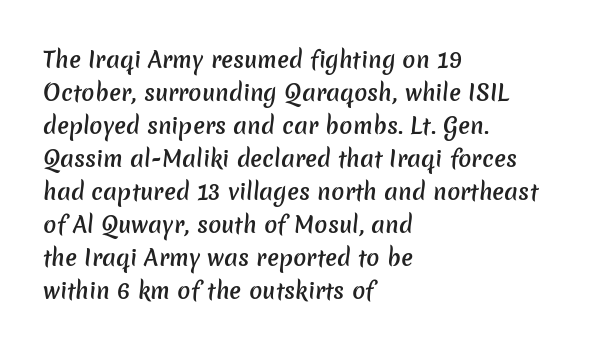
The face used here is rendered with its standard letterfit. The block of text has a typical density, with ordinary space between rows. Has an underline been added? It has not. A somewhat darkened texture: the type is semibold rather than bold. Layout note: lines flush left.
